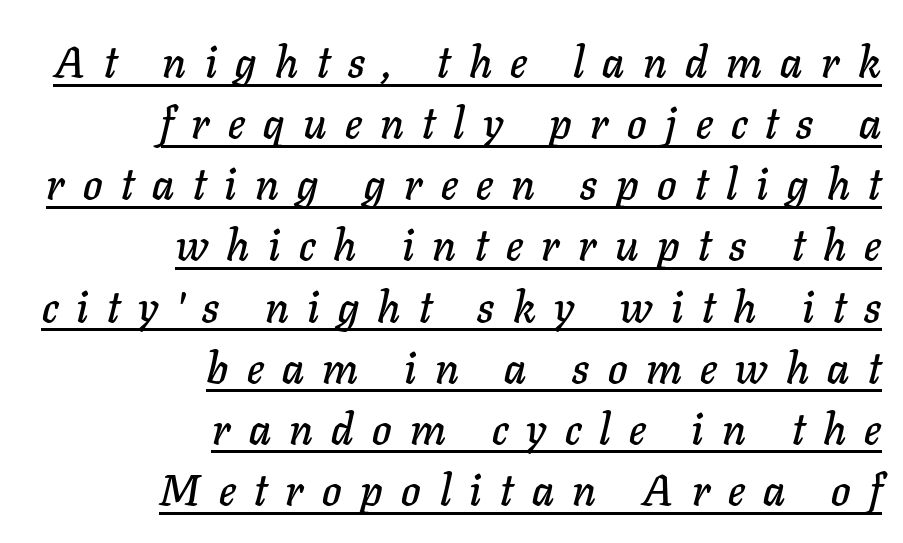
Q: Is the text italic (slanted)? A: Yes, it leans right by about 11 degrees.
Q: Is the text underlined? A: Yes.
Q: How is the paragraph aligned? A: Right-aligned.
Q: Is the spacing between letters normal or unusually wide? A: Unusually wide.
Q: Is the spacing between lines tight, normal or loose? A: Normal.
Q: Width (condensed, normal, or wide)? A: Normal.
Q: Stroke contrast? A: Low.
Q: x-height? A: Medium.
Q: Monospaced? A: No.
